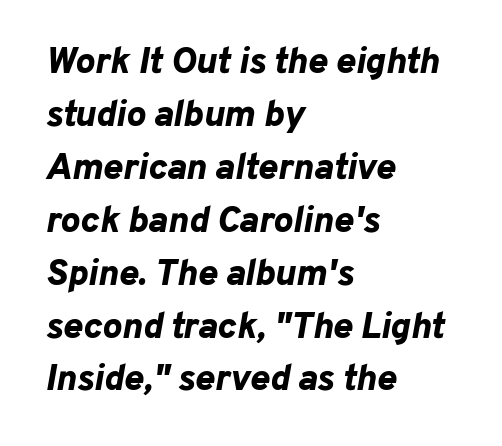
Nobody touched the tracking dial on this one. The ragged edge is on the right, which tells us the setting is flush left. Do the characters align in a grid? No, the font is proportional. Thick stems and heavy bowls — unmistakably bold. Quick note: interline space is typical.
